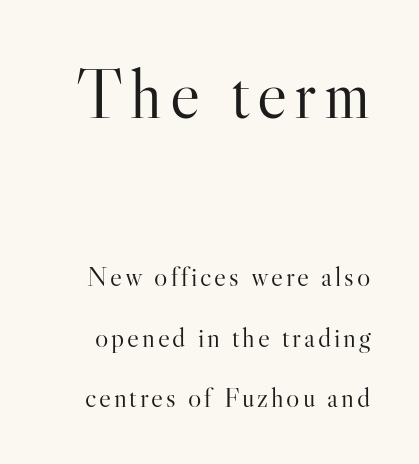
The image shows 71 px light serif type, upright; set loose line spacing (2.15x), not underlined; the first (top) block is 2.54x larger; high stroke contrast and a small x-height.
